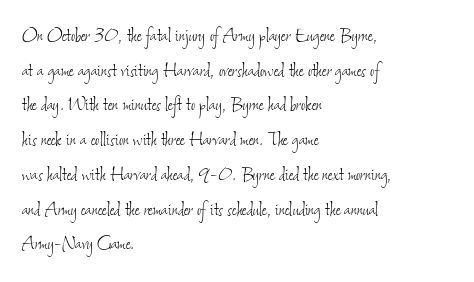
{"bold": "no", "underline": "no", "align": "left", "line_spacing": "normal", "line_spacing_ratio": 1.51, "letter_spacing": "normal", "letter_spacing_em": 0.0, "glyph_px": 23}
